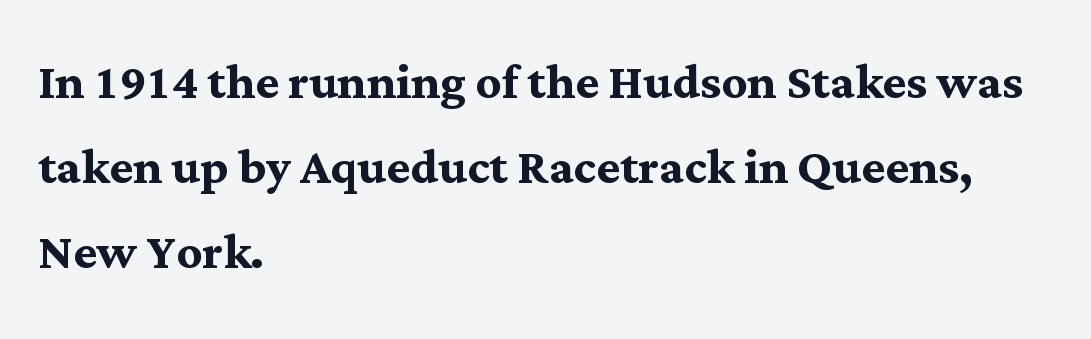
{"serif": "yes", "italic": "no", "bold": "yes", "weight": "semibold", "width": "normal", "stroke_contrast": "medium", "x_height": "medium", "monospaced": "no", "underline": "no", "align": "left", "line_spacing": "normal", "line_spacing_ratio": 1.35, "letter_spacing": "normal", "letter_spacing_em": 0.0, "glyph_px": 63}
